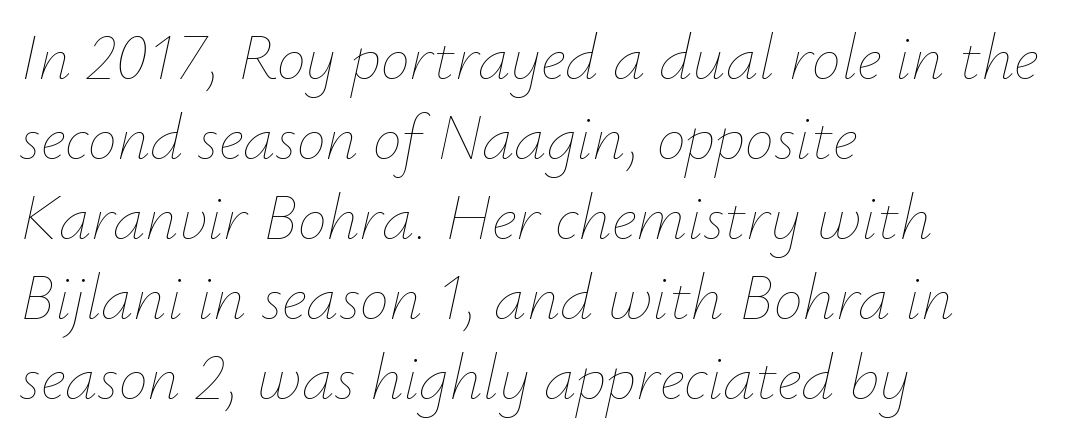
The image shows 65 px thin type, italic (leaning right); set left-aligned, line spacing 1.23x, normal letter spacing, not underlined; low stroke contrast and a small x-height.
